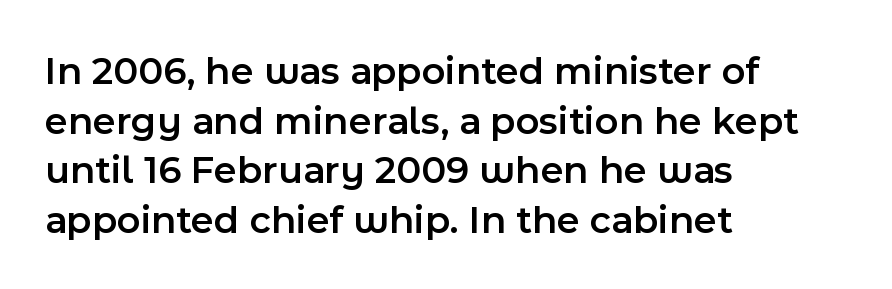
Q: Is the text bold? A: Semi-bold.
Q: Is the text italic (slanted)? A: No, it is upright.
Q: Is the typeface a serif or a sans-serif typeface? A: Sans-serif.
Q: Is the text underlined? A: No.
Q: How is the paragraph aligned? A: Left-aligned.
Q: Is the spacing between letters normal or unusually wide? A: Normal.
Q: Width (condensed, normal, or wide)? A: Normal.
Q: x-height? A: Medium.
Q: Monospaced? A: No.
